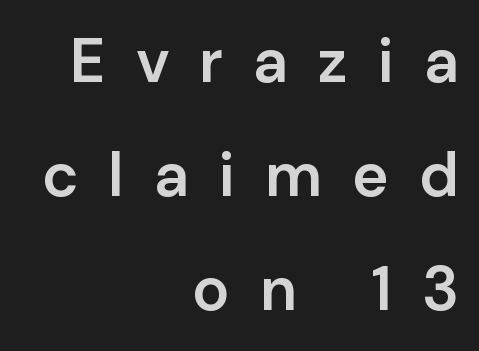
{"serif": "no", "italic": "no", "bold": "semi", "weight": "semibold", "width": "normal", "stroke_contrast": "low", "x_height": "medium", "monospaced": "no", "underline": "no", "align": "right", "line_spacing_ratio": 1.84, "letter_spacing": "wide", "letter_spacing_em": 0.48, "glyph_px": 62}
